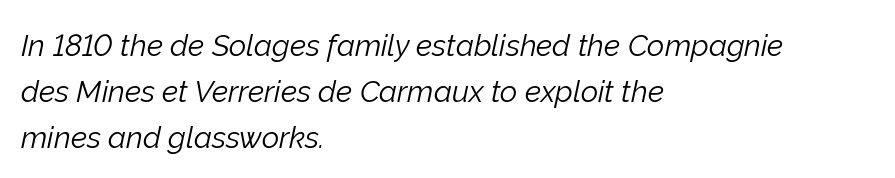
Check under the words: just untouched page. Left-aligned paragraph, ragged on the right. Does the leading feel generous? No, just average. This sample has the flowing, uneven cadence of proportional lettering. Spacing between characters is what you'd get straight out of the box.
